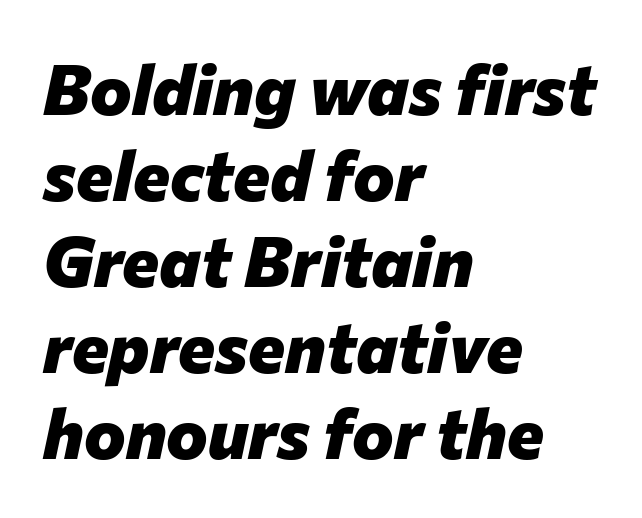
Q: Is the text bold? A: Yes.
Q: Is the text italic (slanted)? A: Yes, it leans right by about 12 degrees.
Q: Is the text underlined? A: No.
Q: How is the paragraph aligned? A: Left-aligned.
Q: Is the spacing between letters normal or unusually wide? A: Normal.
Q: Width (condensed, normal, or wide)? A: Normal.
Q: Stroke contrast? A: Low.
Q: x-height? A: Medium.
Q: Monospaced? A: No.
